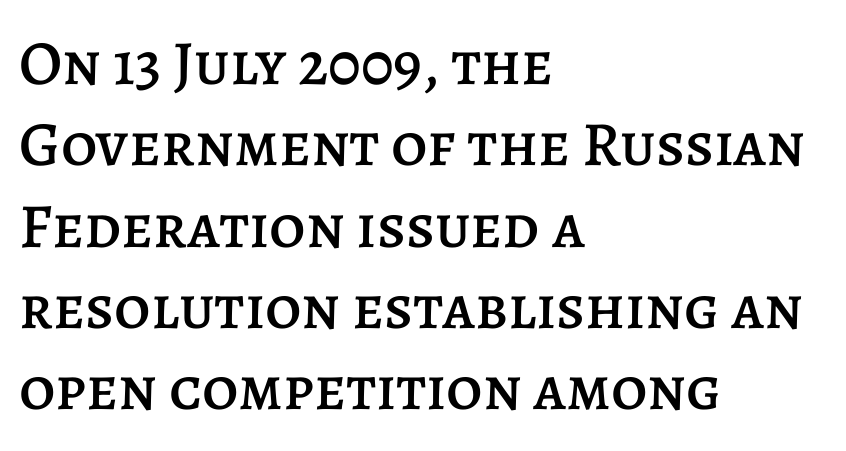
{"italic": "no", "width": "normal", "stroke_contrast": "low", "x_height": "large", "monospaced": "no", "underline": "no", "align": "left", "line_spacing": "normal", "line_spacing_ratio": 1.29, "letter_spacing": "normal", "letter_spacing_em": 0.0, "glyph_px": 63}
